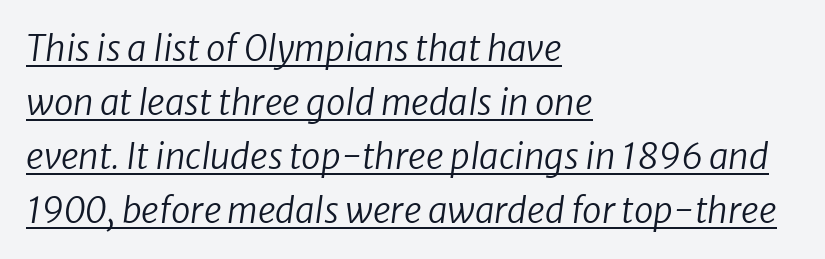
Q: Is the text bold? A: No.
Q: Is the text italic (slanted)? A: Yes, it leans right by about 8 degrees.
Q: Is the text underlined? A: Yes.
Q: How is the paragraph aligned? A: Left-aligned.
Q: Is the spacing between letters normal or unusually wide? A: Normal.
Q: Is the spacing between lines tight, normal or loose? A: Normal.
Q: Width (condensed, normal, or wide)? A: Normal.
Q: Stroke contrast? A: Low.
Q: x-height? A: Medium.
Q: Monospaced? A: No.
